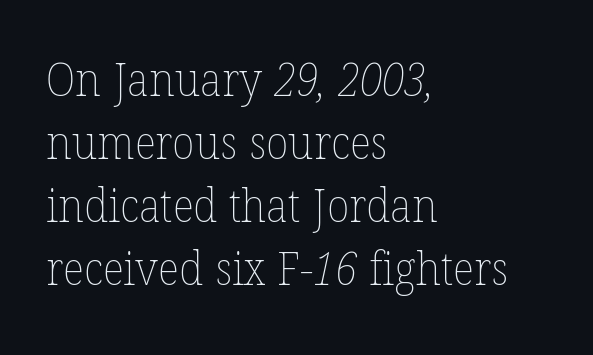
Tracking here is standard; glyphs follow each other at the usual distance. This is not heavy type; no bold has been used. The letters advance in unequal steps, a hallmark of proportional type. Check under the words: just untouched page. This sample keeps an unexceptional amount of space between lines.
